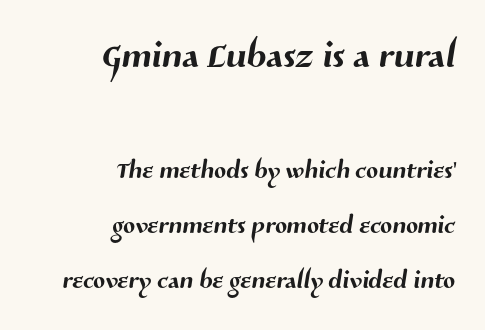
The image shows 52 px sans-serif type; set right-aligned, normal line spacing (1.57x), normal letter spacing, not underlined; the first (top) block is 1.49x larger; medium stroke contrast and a medium x-height.
